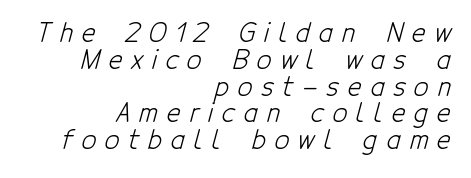
Heft: none added — not bold. Inter-character spacing is expanded well beyond the font's built-in metrics. Leading is clearly below the norm, producing a dense column. Honestly, there is no underline to notice here at all. Horizontally, the lines are justified to the trailing edge only.
